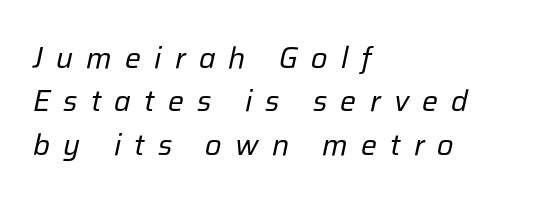
Slanted lettering throughout. Compared with typical paragraphs, the rows here are spaced about the same. The letterforms sit at book weight or below. Nobody drew a line under any word here. Here the designer chose a conventional face with non-uniform glyph widths.
